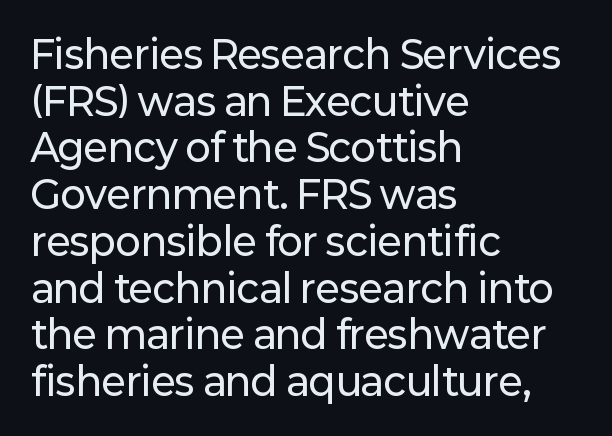
The face used here is proportionally spaced, like ordinary book or web type. These lines are set flush left with a ragged right edge. The typography opts for an upright posture over an oblique one. The line texture is even and compact thanks to regular tracking.
